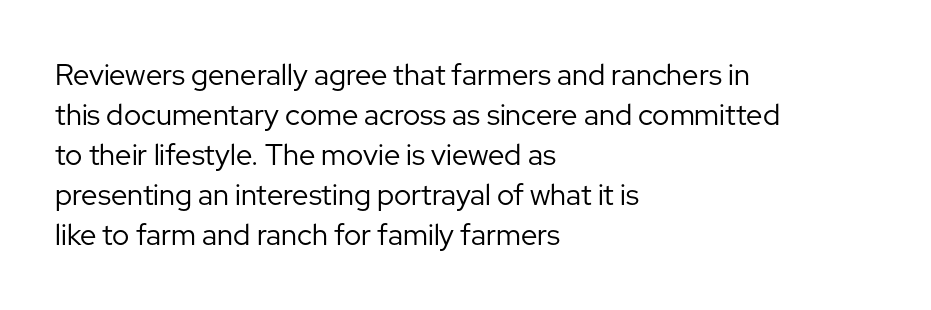
The image shows 29 px regular-weight sans-serif type, upright; set left-aligned, normal line spacing (1.38x), normal letter spacing, not underlined; low stroke contrast and a medium x-height.
